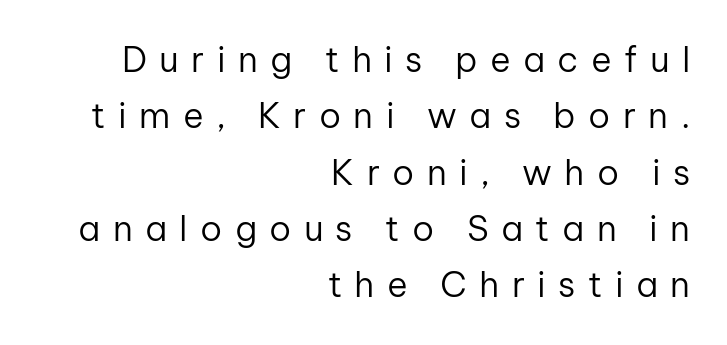
The image shows 35 px regular-weight sans-serif type, upright; set right-aligned, normal line spacing (1.61x), unusually wide letter spacing (+0.35 em), not underlined; low stroke contrast and a medium x-height.
